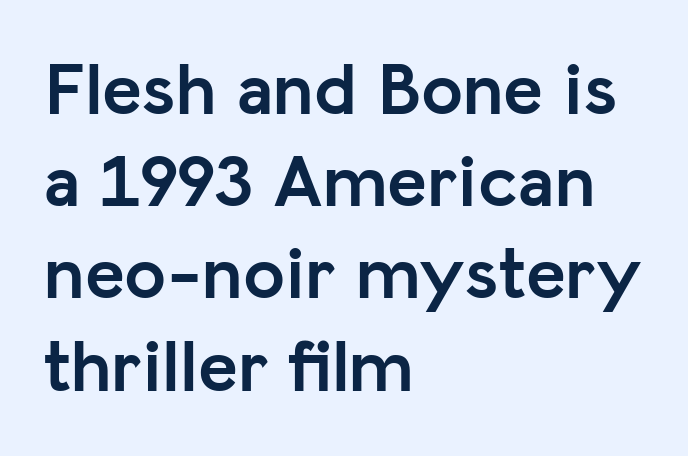
Designer's note — italics off, roman on. No word sits above an underline. Each glyph is drawn with heavy, bold strokes. The passage shown is typed in a proportional face where columns would drift. This is sans-serif lettering, the kind often seen on screens and signage.
